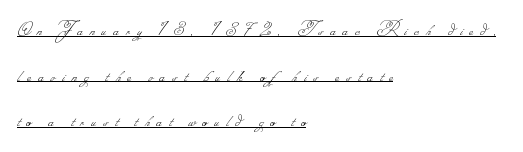
Caption: expanded tracking, letters set apart. One glance says open: line gaps are wider than usual. Horizontally, the lines are justified to the leading edge only. Think standard paragraph weight, or any step lighter than that. Decoration check: the copy is underlined.
